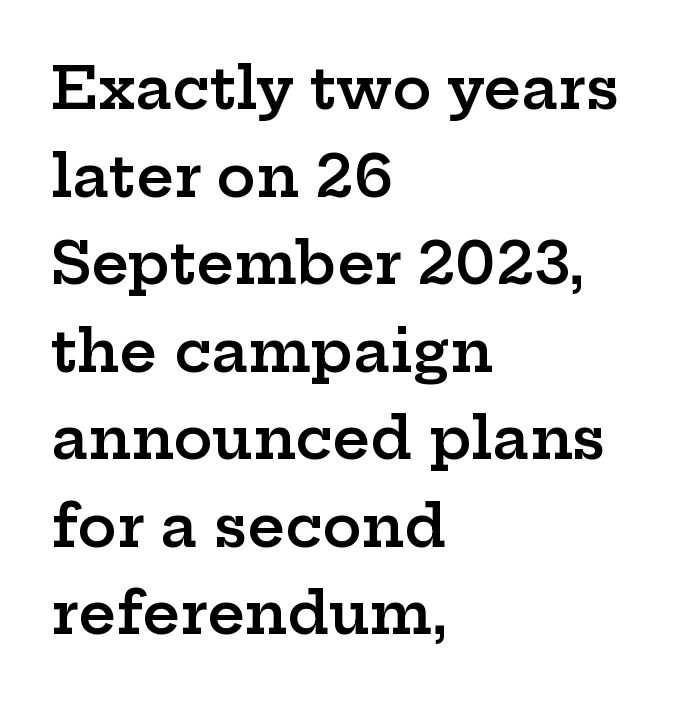
The image shows 58 px semibold, wide serif type, upright; set left-aligned, normal line spacing (1.51x), normal letter spacing, not underlined; low stroke contrast and a medium x-height.
